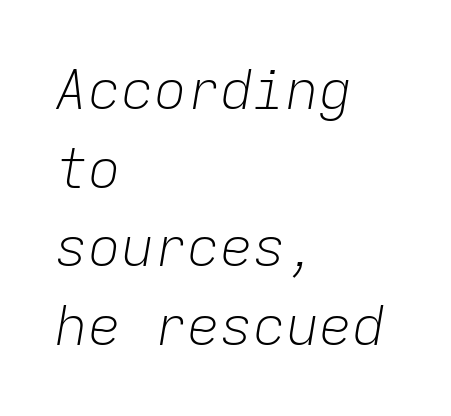
{"italic": "yes", "lean": "right", "slant_degrees": 9, "bold": "no", "weight": "light", "width": "normal", "stroke_contrast": "low", "x_height": "medium", "monospaced": "yes", "underline": "no", "align": "left", "line_spacing": "normal", "line_spacing_ratio": 1.43, "letter_spacing": "normal", "letter_spacing_em": 0.0, "glyph_px": 55}
